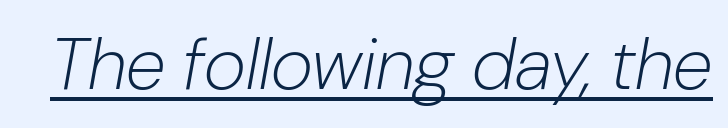
This sample has the flowing, uneven cadence of proportional lettering. The typeface has the unassuming heft of standard copy or less. A typesetter would call this zero additional tracking. Slanted lettering throughout.
